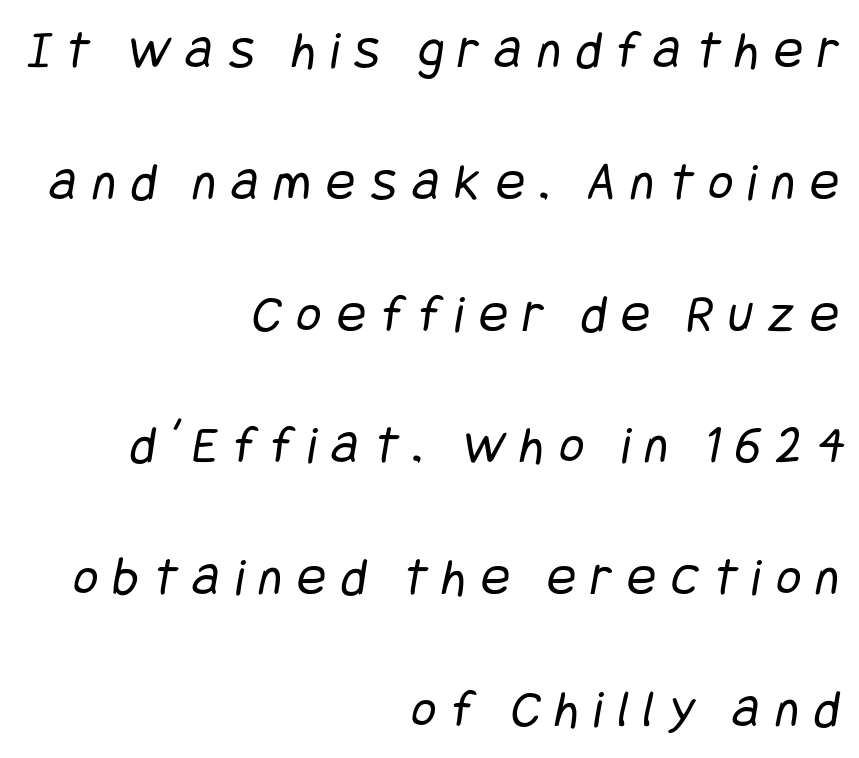
Inter-character spacing is expanded well beyond the font's built-in metrics. Typeset ragged left — the right edge is the straight one. If you measured baseline to baseline, you'd find a long distance. Unmarked baselines from the first word to the last. Note: no serifs on the glyphs.
